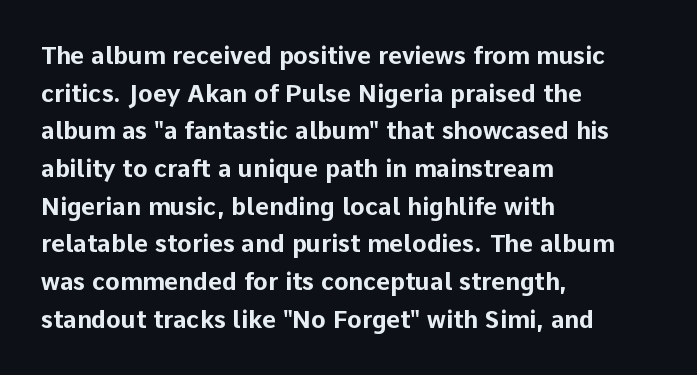
The image shows 24 px bold type, upright; set left-aligned, normal line spacing (1.57x), normal letter spacing, not underlined.
